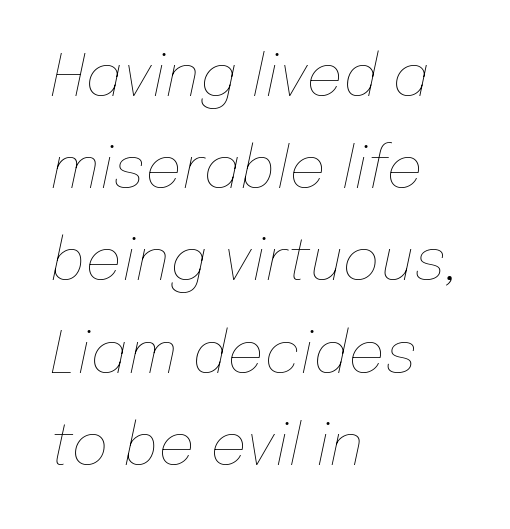
Q: Is the text bold? A: No.
Q: Is the text italic (slanted)? A: Yes, it leans right by about 12 degrees.
Q: Is the text underlined? A: No.
Q: How is the paragraph aligned? A: Left-aligned.
Q: Is the spacing between letters normal or unusually wide? A: Normal.
Q: Is the spacing between lines tight, normal or loose? A: Normal.
Q: Width (condensed, normal, or wide)? A: Normal.
Q: Stroke contrast? A: Low.
Q: x-height? A: Medium.
Q: Monospaced? A: No.
